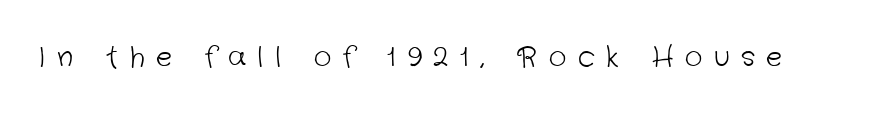
Q: Is the text bold? A: No.
Q: Is the text underlined? A: No.
Q: Is the spacing between letters normal or unusually wide? A: Unusually wide.
